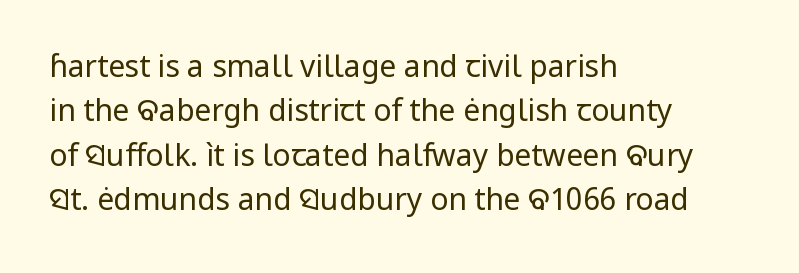
The image shows 30 px regular-weight sans-serif type, upright; set left-aligned, normal line spacing (1.48x), normal letter spacing, not underlined; low stroke contrast and a medium x-height.
